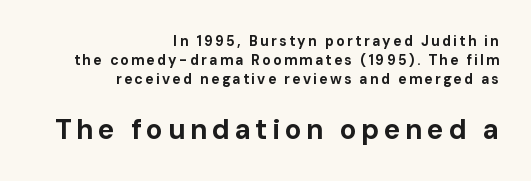
Bold? Absolutely — the strokes are thick and heavy. I'd call this a sans setting — the letters go barefoot. Top chunk: small. Bottom chunk: large. The rag falls on the left side of this text block. The foot of each line stays bare and open. If you measured baseline to baseline, you'd find a middling distance.
